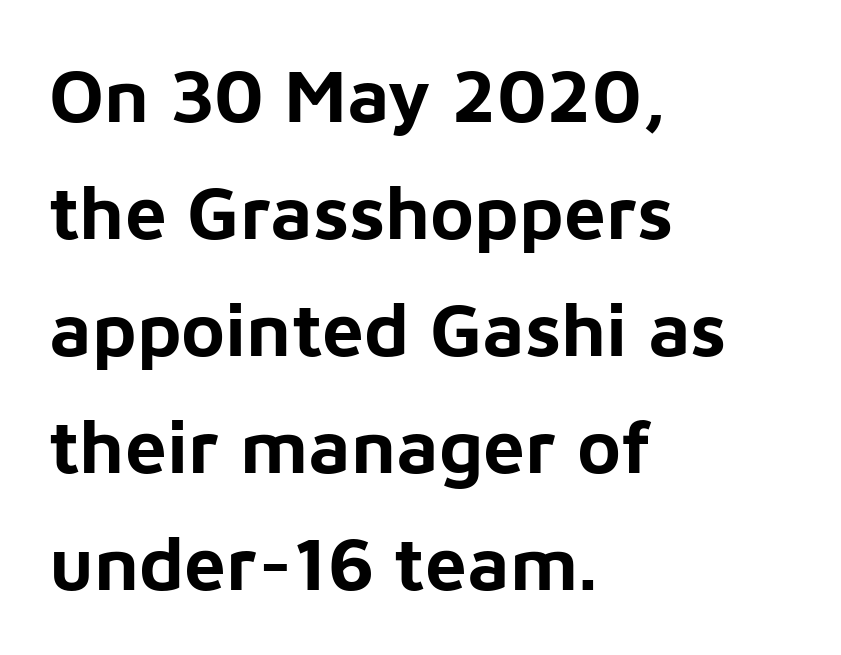
Q: Is the text bold? A: Yes.
Q: Is the text italic (slanted)? A: No, it is upright.
Q: Is the typeface a serif or a sans-serif typeface? A: Sans-serif.
Q: Is the text underlined? A: No.
Q: How is the paragraph aligned? A: Left-aligned.
Q: Is the spacing between letters normal or unusually wide? A: Normal.
Q: Is the spacing between lines tight, normal or loose? A: Normal.
Q: Width (condensed, normal, or wide)? A: Normal.
Q: Stroke contrast? A: Low.
Q: x-height? A: Medium.
Q: Monospaced? A: No.
